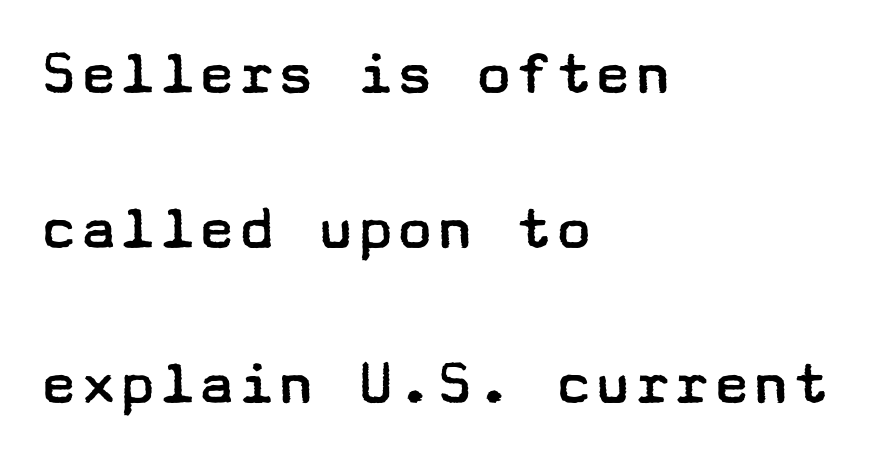
The image shows 66 px regular-weight, wide sans-serif type, upright; set left-aligned, loose line spacing (2.35x), normal letter spacing, not underlined; low stroke contrast and a medium x-height.
